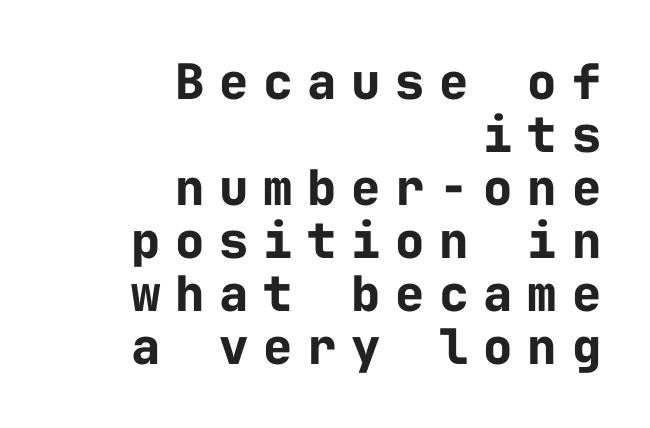
The axis of the letterforms is exactly vertical. What's the leading like? Squeezed, with rows nearly overlapping. Observe the wide spacing: letters keep a clear distance from each other. A full-strength bold gives these letters their thick strokes.
